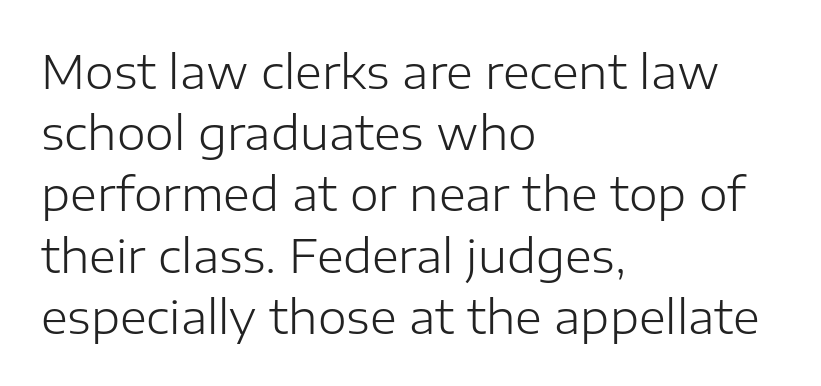
The image shows 46 px light sans-serif type, upright; set left-aligned, normal line spacing (1.33x), normal letter spacing, not underlined; low stroke contrast and a medium x-height.
